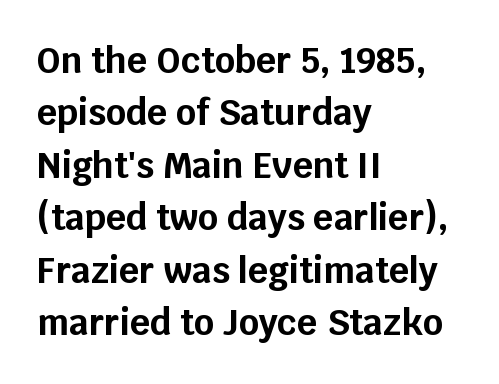
This sample is left-justified, so line endings fall wherever the words run out. The type family on display is of the sans-serif kind. Looks like regular typesetting: each glyph gets only the width it needs. Does the lettering tilt? It doesn't — this is upright. This sample keeps an unexceptional amount of space between lines. Words float on clear page, feet unadorned.
